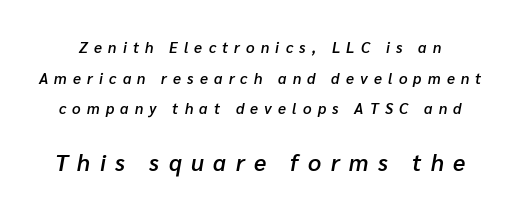
Q: Is the text bold? A: Semi-bold.
Q: Is the text italic (slanted)? A: Yes, it leans right by about 10 degrees.
Q: Is the text underlined? A: No.
Q: Is the spacing between letters normal or unusually wide? A: Unusually wide.
Q: Is the spacing between lines tight, normal or loose? A: Loose.
Q: Which block of text is set in a larger size, the first (top) or the second (bottom)? A: The second (bottom) one.
